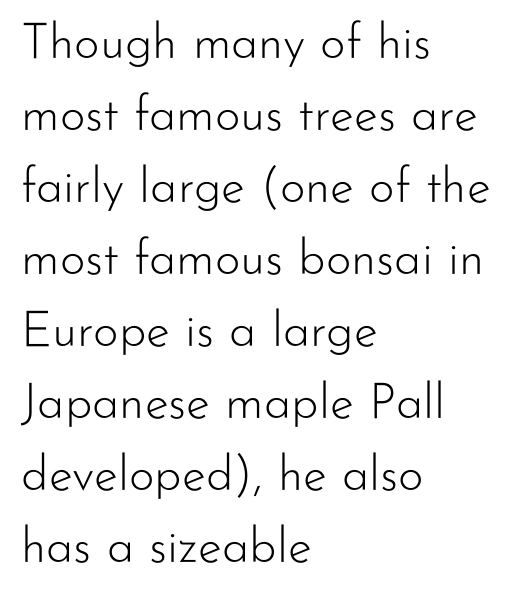
{"serif": "no", "italic": "no", "bold": "no", "weight": "light", "width": "normal", "stroke_contrast": "low", "x_height": "small", "monospaced": "no", "underline": "no", "align": "left", "line_spacing": "normal", "line_spacing_ratio": 1.47, "letter_spacing": "normal", "letter_spacing_em": 0.0, "glyph_px": 49}
